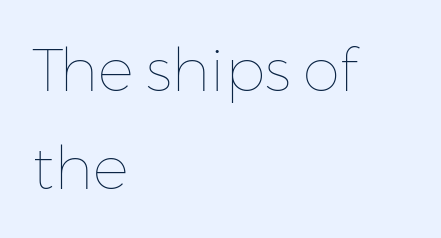
{"italic": "no", "bold": "no", "weight": "thin", "width": "normal", "stroke_contrast": "low", "x_height": "medium", "monospaced": "no", "underline": "no", "align": "left", "line_spacing": "normal", "line_spacing_ratio": 1.64, "letter_spacing": "normal", "letter_spacing_em": 0.0, "glyph_px": 60}
